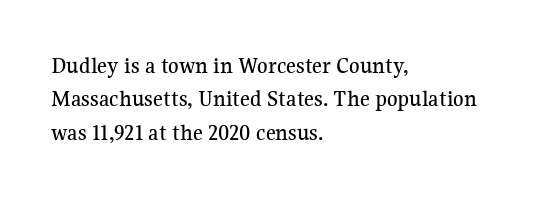
{"italic": "no", "underline": "no", "align": "left", "line_spacing": "normal", "line_spacing_ratio": 1.39, "letter_spacing": "normal", "letter_spacing_em": 0.0, "glyph_px": 24}
